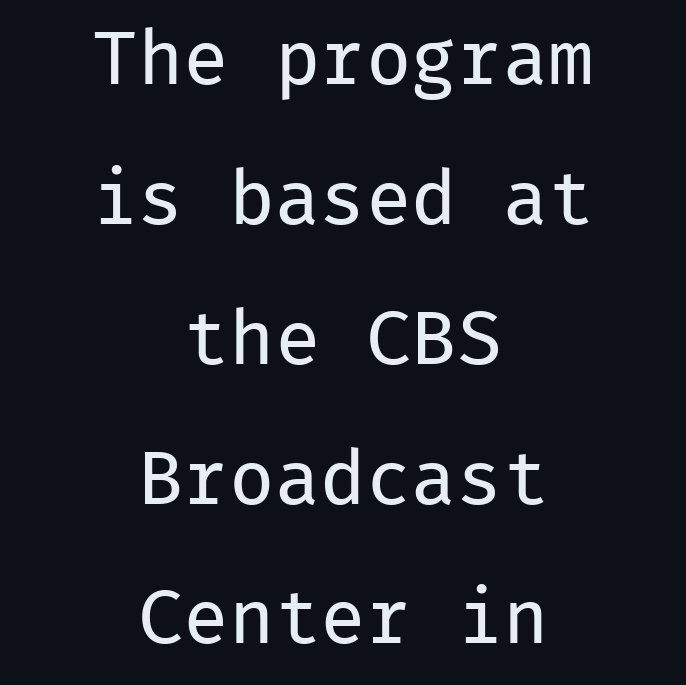
{"serif": "no", "italic": "no", "bold": "no", "weight": "regular", "width": "normal", "stroke_contrast": "low", "x_height": "medium", "monospaced": "yes", "underline": "no", "align": "center", "line_spacing_ratio": 1.84, "letter_spacing": "normal", "letter_spacing_em": 0.0, "glyph_px": 76}
